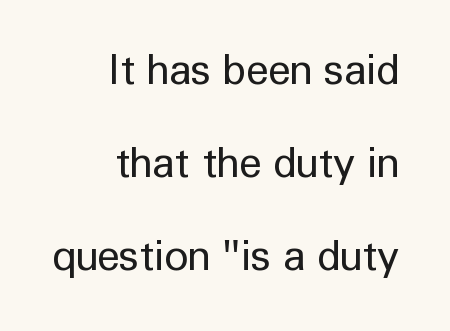
The image shows 41 px regular-weight sans-serif type, upright; set right-aligned, loose line spacing (2.27x), normal letter spacing, not underlined; low stroke contrast and a medium x-height.
